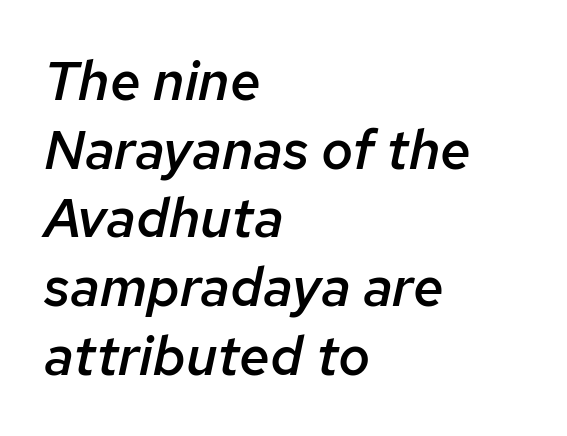
Q: Is the text bold? A: Semi-bold.
Q: Is the text italic (slanted)? A: Yes, it leans right by about 12 degrees.
Q: Is the text underlined? A: No.
Q: How is the paragraph aligned? A: Left-aligned.
Q: Is the spacing between letters normal or unusually wide? A: Normal.
Q: Is the spacing between lines tight, normal or loose? A: Normal.
Q: Width (condensed, normal, or wide)? A: Normal.
Q: Stroke contrast? A: Low.
Q: x-height? A: Medium.
Q: Monospaced? A: No.
